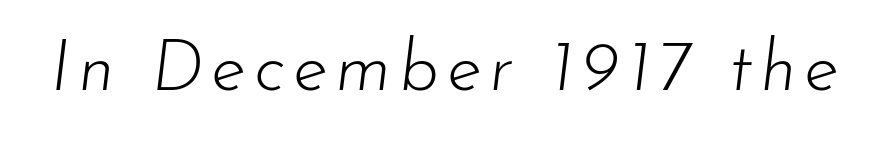
The image shows 71 px light type, italic (leaning right); set not underlined; low stroke contrast and a small x-height.
